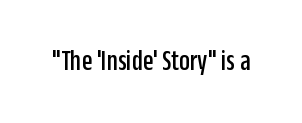
Q: Is the text italic (slanted)? A: No, it is upright.
Q: Is the typeface a serif or a sans-serif typeface? A: Sans-serif.
Q: Is the text underlined? A: No.
Q: Is the spacing between letters normal or unusually wide? A: Normal.
Q: Width (condensed, normal, or wide)? A: Condensed.
Q: Stroke contrast? A: Low.
Q: x-height? A: Large.
Q: Monospaced? A: No.
